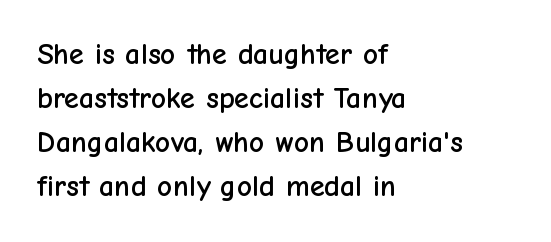
The zone under the glyphs is completely vacant. Nothing unusual about the tracking: characters are spaced as the font intends. Regular leading. Each letter keeps its own natural width here, so spacing adapts to shape.
